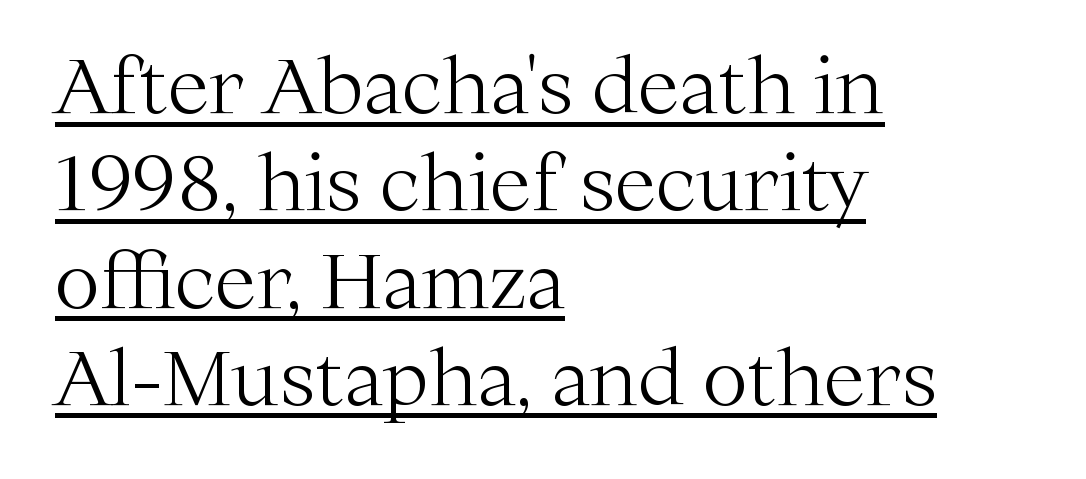
The image shows 76 px light serif type, upright; set left-aligned, normal line spacing (1.28x), normal letter spacing, underlined; medium stroke contrast and a medium x-height.
